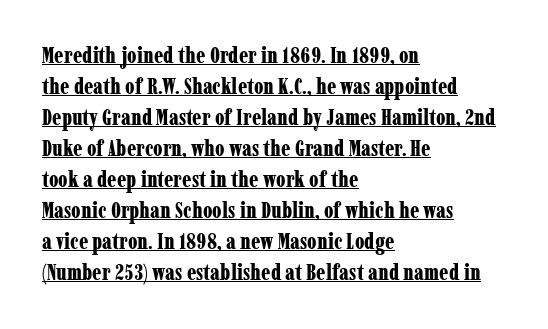
The image shows 22 px bold type, upright; set left-aligned, normal line spacing (1.41x), normal letter spacing, underlined.
